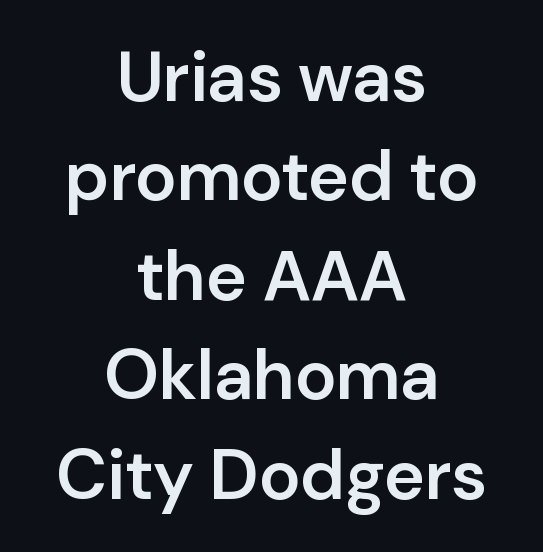
A bare baseline throughout the passage. Students, observe: this is what conventionally led text looks like. A fair bit of extra ink — the face is semibold, not bold. These lines are composed in type without serifs. The face used here is rendered with its standard letterfit. Proportional: the letters do not fall into vertical columns.
